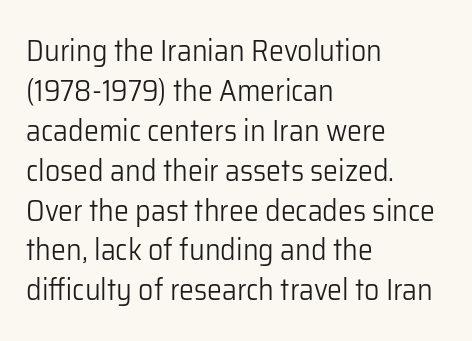
{"serif": "no", "italic": "no", "bold": "no", "weight": "light", "width": "normal", "stroke_contrast": "low", "x_height": "medium", "monospaced": "no", "underline": "no", "align": "left", "line_spacing": "normal", "line_spacing_ratio": 1.33, "letter_spacing": "normal", "letter_spacing_em": 0.0, "glyph_px": 30}
